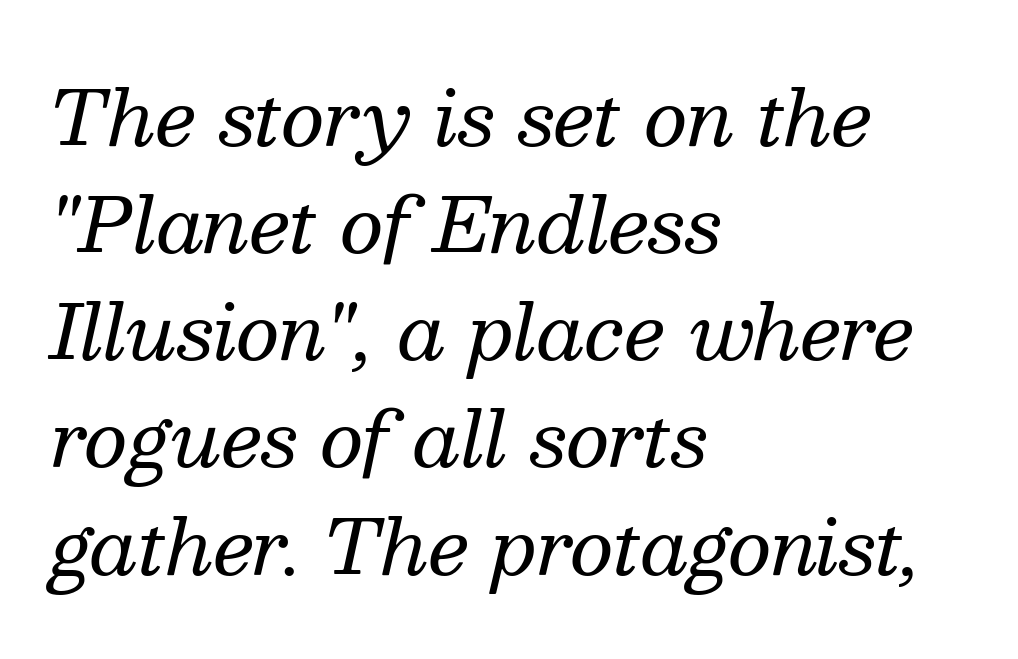
It's the slanting kind of type. Which margin do the lines hug? The left one — the right edge is uneven. The rendering uses natural spacing where letterforms have individual widths. The face looks like a standard text weight, possibly lighter. Interline gaps are of average width in this sample. Descenders are the only things crossing below the line.
